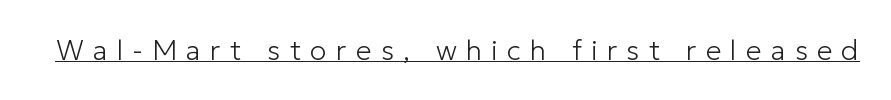
Q: Is the text bold? A: No.
Q: Is the text italic (slanted)? A: No, it is upright.
Q: Is the typeface a serif or a sans-serif typeface? A: Sans-serif.
Q: Is the text underlined? A: Yes.
Q: Is the spacing between letters normal or unusually wide? A: Unusually wide.
Q: Width (condensed, normal, or wide)? A: Normal.
Q: Stroke contrast? A: Low.
Q: x-height? A: Medium.
Q: Monospaced? A: No.
